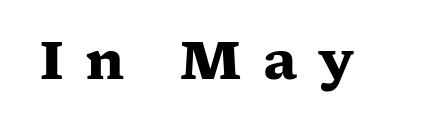
{"serif": "yes", "italic": "no", "bold": "yes", "weight": "heavy", "width": "wide", "stroke_contrast": "low", "x_height": "medium", "monospaced": "no", "underline": "no", "letter_spacing": "wide", "letter_spacing_em": 0.4, "glyph_px": 52}
